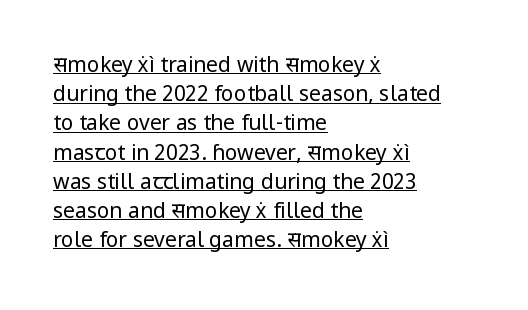
Q: Is the text bold? A: No.
Q: Is the text italic (slanted)? A: No, it is upright.
Q: Is the text underlined? A: Yes.
Q: How is the paragraph aligned? A: Left-aligned.
Q: Is the spacing between letters normal or unusually wide? A: Normal.
Q: Is the spacing between lines tight, normal or loose? A: Normal.
